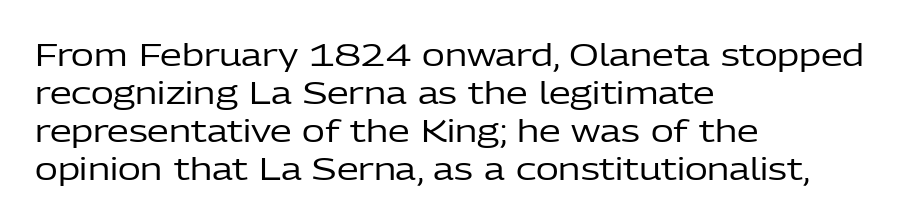
Q: Is the text bold? A: No.
Q: Is the text italic (slanted)? A: No, it is upright.
Q: Is the typeface a serif or a sans-serif typeface? A: Sans-serif.
Q: Is the text underlined? A: No.
Q: How is the paragraph aligned? A: Left-aligned.
Q: Is the spacing between letters normal or unusually wide? A: Normal.
Q: Width (condensed, normal, or wide)? A: Normal.
Q: Stroke contrast? A: Low.
Q: x-height? A: Medium.
Q: Monospaced? A: No.
